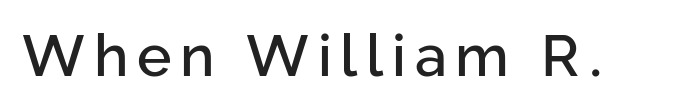
The image shows 58 px sans-serif type, upright; set not underlined; low stroke contrast and a medium x-height.
